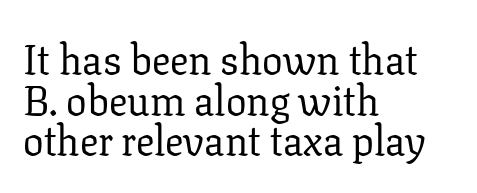
The image shows 41 px regular-weight serif type, upright; set left-aligned, tight line spacing (0.99x), normal letter spacing, not underlined; low stroke contrast and a medium x-height.
